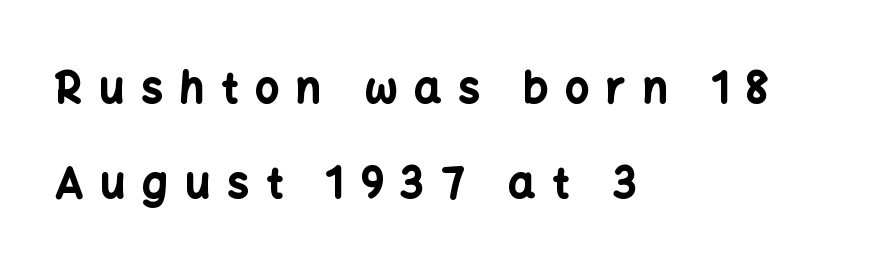
The tracking jumps out immediately: characters are airy and widely separated. Rule under the text: the space is simply empty. A full-strength bold gives these letters their thick strokes. These lines are composed in type without serifs.
